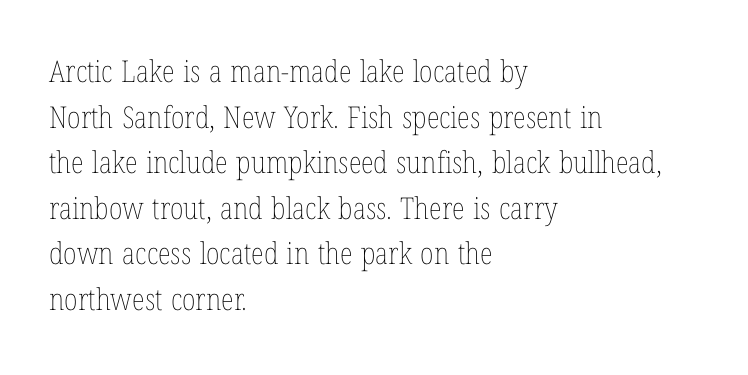
The image shows 30 px thin, condensed type, upright; set left-aligned, normal line spacing (1.52x), normal letter spacing, not underlined; low stroke contrast and a medium x-height.
